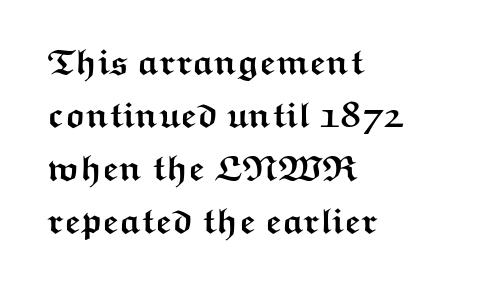
Q: Is the text bold? A: Yes.
Q: Is the text italic (slanted)? A: No, it is upright.
Q: Is the typeface a serif or a sans-serif typeface? A: Sans-serif.
Q: Is the text underlined? A: No.
Q: How is the paragraph aligned? A: Left-aligned.
Q: Is the spacing between letters normal or unusually wide? A: Normal.
Q: Is the spacing between lines tight, normal or loose? A: Normal.
Q: Width (condensed, normal, or wide)? A: Wide.
Q: Stroke contrast? A: Medium.
Q: x-height? A: Medium.
Q: Monospaced? A: No.
